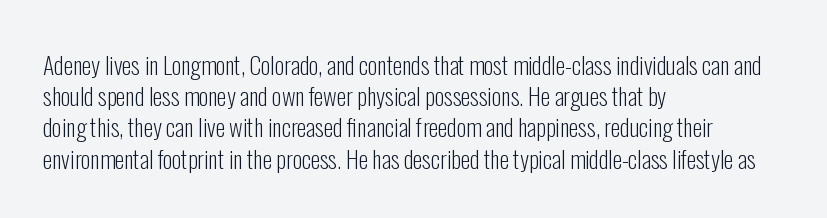
The ragged edge is on the right, which tells us the setting is flush left. The passage shown is not underscored anywhere. These lines were composed using upright roman letters. This sample uses plain, unmodified letter spacing. Reading down the column, the eye jumps a familiar distance to each next line.
